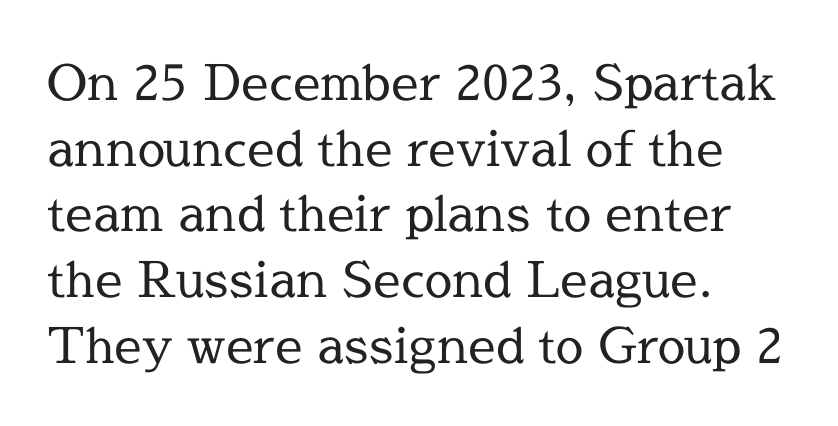
Proportional: the letters do not fall into vertical columns. A normal amount of white space separates one row of letters from the next. The characters are drawn with everyday or finer stroke widths. Tall strokes in this sample are plumb rather than angled.
